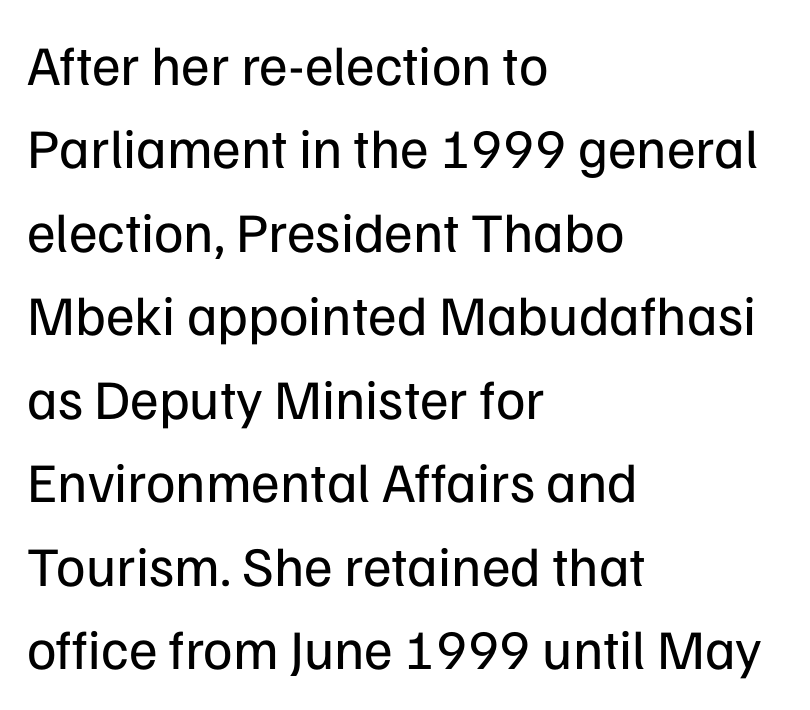
{"serif": "no", "italic": "no", "bold": "no", "weight": "regular", "width": "normal", "stroke_contrast": "low", "x_height": "medium", "monospaced": "no", "underline": "no", "align": "left", "line_spacing": "normal", "line_spacing_ratio": 1.49, "letter_spacing": "normal", "letter_spacing_em": 0.0, "glyph_px": 56}
